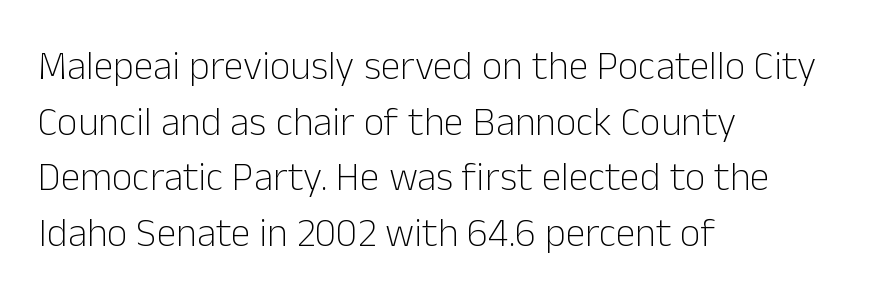
Posture: upright roman. Each stroke keeps to a modest, everyday thickness or less. The setting favours the left margin, as ordinary paragraphs usually do. Is this a sans? Yes — the strokes have no serifs. How are the letters spaced? Ordinarily, with no added tracking. Each new line begins a customary step beneath the previous one.
